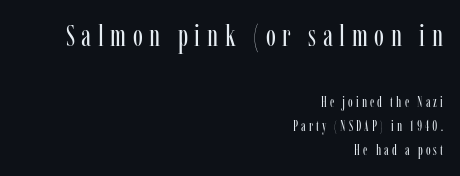
The typeface chosen for these lines features serifs. Where is the straight margin? On the right. The weight would be labelled regular, book, light, or lighter still. The lettering stays uniformly vertical, giving the passage a roman look. Character size in the leading block exceeds that of the trailing block. Unmarked baselines from the first word to the last.
